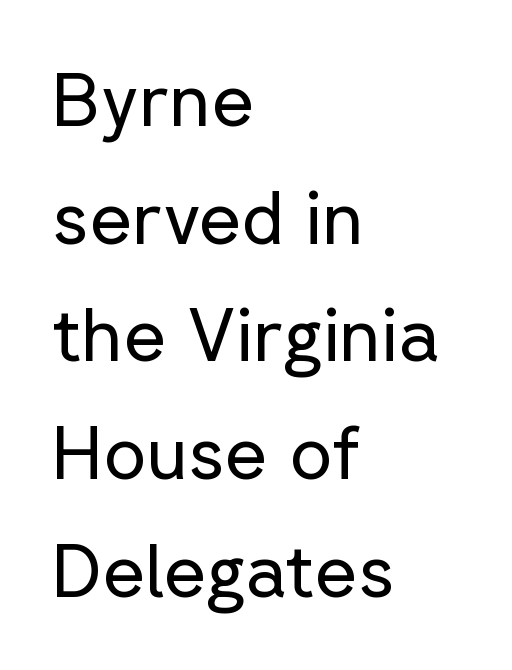
Q: Is the text bold? A: No.
Q: Is the text italic (slanted)? A: No, it is upright.
Q: Is the typeface a serif or a sans-serif typeface? A: Sans-serif.
Q: Is the text underlined? A: No.
Q: How is the paragraph aligned? A: Left-aligned.
Q: Is the spacing between letters normal or unusually wide? A: Normal.
Q: Is the spacing between lines tight, normal or loose? A: Normal.
Q: Width (condensed, normal, or wide)? A: Normal.
Q: Stroke contrast? A: Low.
Q: x-height? A: Medium.
Q: Monospaced? A: No.
